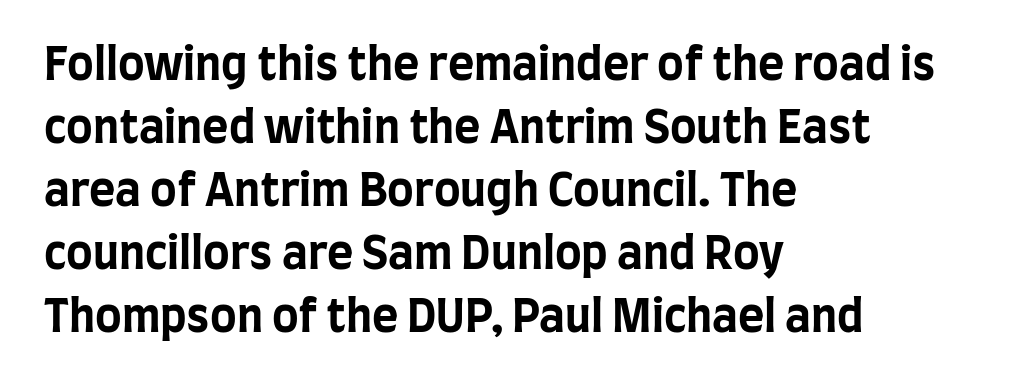
{"serif": "no", "italic": "no", "bold": "yes", "weight": "bold", "width": "condensed", "stroke_contrast": "low", "x_height": "large", "monospaced": "no", "underline": "no", "align": "left", "line_spacing": "normal", "line_spacing_ratio": 1.4, "letter_spacing": "normal", "letter_spacing_em": 0.0, "glyph_px": 45}
